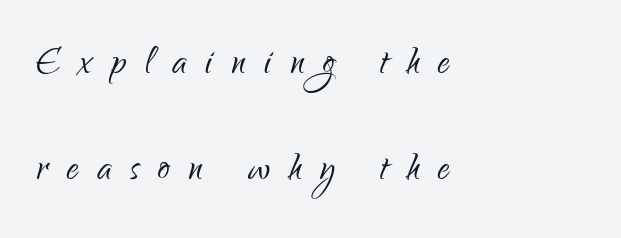
Q: Is the text bold? A: No.
Q: Is the text italic (slanted)? A: Yes.
Q: Is the typeface a serif or a sans-serif typeface? A: Sans-serif.
Q: Is the text underlined? A: No.
Q: How is the paragraph aligned? A: Left-aligned.
Q: Is the spacing between letters normal or unusually wide? A: Unusually wide.
Q: Is the spacing between lines tight, normal or loose? A: Loose.
Q: Width (condensed, normal, or wide)? A: Condensed.
Q: Stroke contrast? A: Low.
Q: x-height? A: Small.
Q: Monospaced? A: No.
